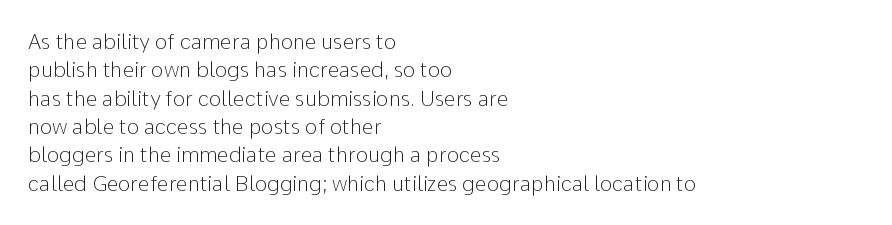
{"italic": "no", "bold": "no", "underline": "no", "align": "left", "line_spacing": "normal", "line_spacing_ratio": 1.35, "letter_spacing": "normal", "letter_spacing_em": 0.0, "glyph_px": 21}
